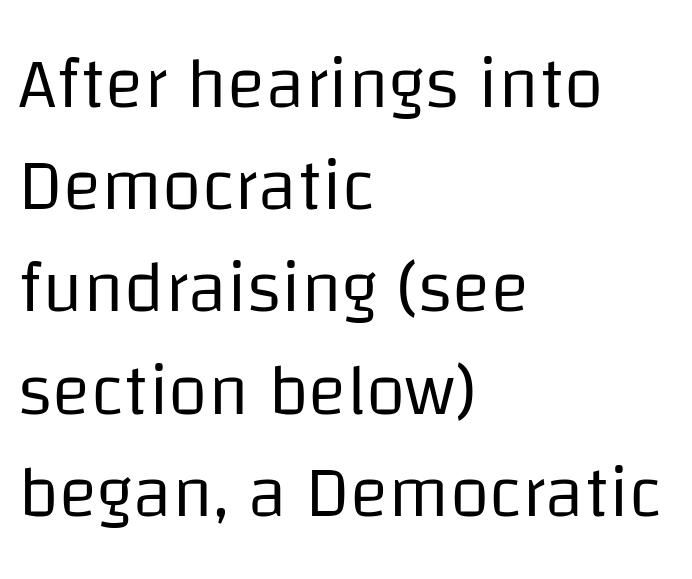
{"serif": "no", "italic": "no", "bold": "no", "weight": "regular", "width": "normal", "stroke_contrast": "low", "x_height": "large", "monospaced": "no", "underline": "no", "align": "left", "line_spacing": "normal", "line_spacing_ratio": 1.42, "letter_spacing": "normal", "letter_spacing_em": 0.0, "glyph_px": 72}
